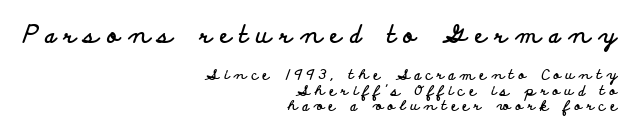
{"bold": "yes", "underline": "no", "align": "right", "line_spacing": "tight", "line_spacing_ratio": 1.14, "letter_spacing": "wide", "letter_spacing_em": 0.35, "larger_block": "first", "size_ratio": 1.71, "glyph_px": 24}
